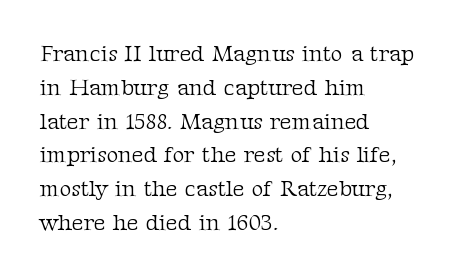
Just letters on the line, the space beneath them empty. Evenly set lines give the paragraph a standard silhouette. Heft: none added — not bold. Notice how the passage keeps a crisp vertical edge on the left only. No extra tracking has been applied to these lines. A roman cut, with each character standing at attention.
